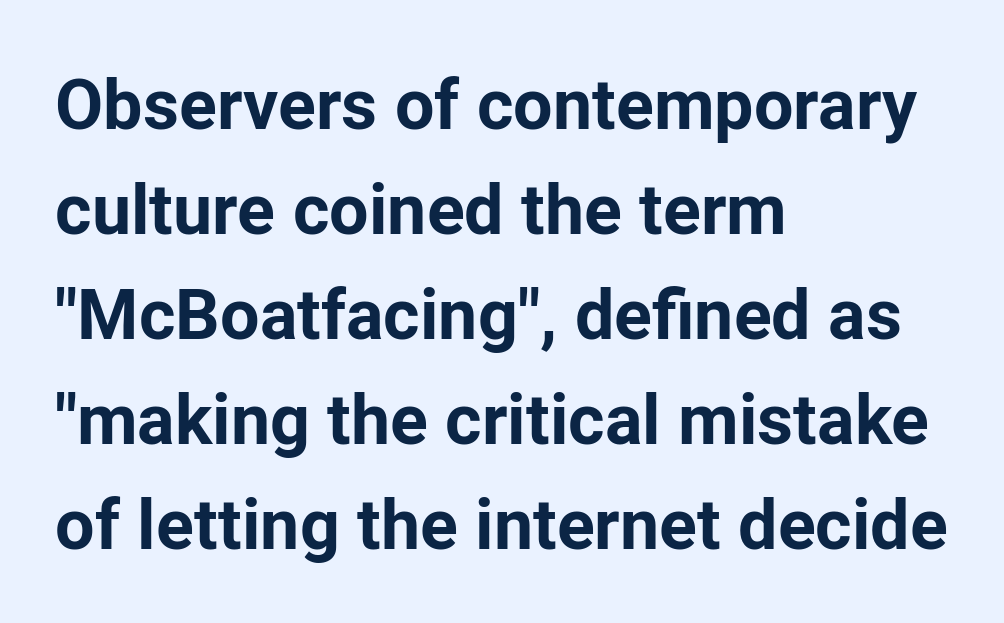
Q: Is the text bold? A: Yes.
Q: Is the text italic (slanted)? A: No, it is upright.
Q: Is the typeface a serif or a sans-serif typeface? A: Sans-serif.
Q: Is the text underlined? A: No.
Q: How is the paragraph aligned? A: Left-aligned.
Q: Is the spacing between letters normal or unusually wide? A: Normal.
Q: Is the spacing between lines tight, normal or loose? A: Normal.
Q: Width (condensed, normal, or wide)? A: Normal.
Q: Stroke contrast? A: Low.
Q: x-height? A: Medium.
Q: Monospaced? A: No.
